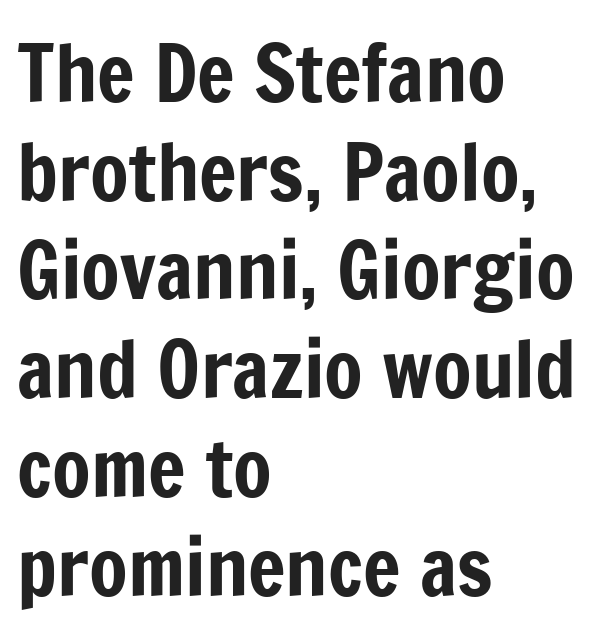
Glance below the letters and you will spot only blank space. You could call the tracking neutral — neither tight nor loose. Each letter keeps its own natural width here, so spacing adapts to shape. Is there much room between lines? A standard amount, neither cramped nor airy.
